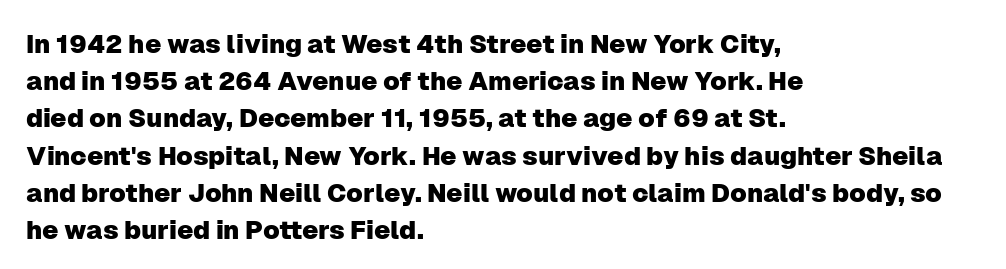
The passage is arranged the way most books set body copy — flush left. No extra tracking has been applied to these lines. You can tell it's not italic because the verticals are truly vertical. The leading is moderate, giving the passage an even texture. The specimen omits any rule beneath the text block's lines.
